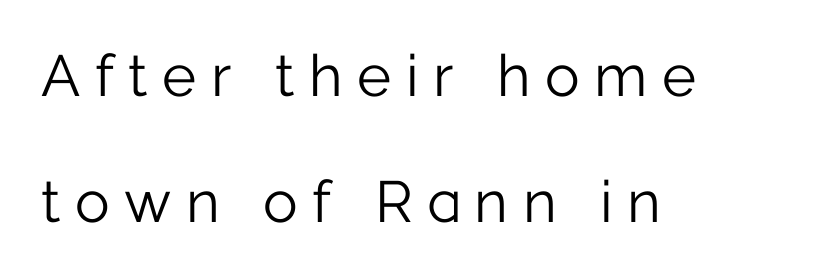
Q: Is the text bold? A: No.
Q: Is the text italic (slanted)? A: No, it is upright.
Q: Is the typeface a serif or a sans-serif typeface? A: Sans-serif.
Q: Is the text underlined? A: No.
Q: How is the paragraph aligned? A: Left-aligned.
Q: Is the spacing between letters normal or unusually wide? A: Unusually wide.
Q: Is the spacing between lines tight, normal or loose? A: Loose.
Q: Width (condensed, normal, or wide)? A: Normal.
Q: Stroke contrast? A: Low.
Q: x-height? A: Medium.
Q: Monospaced? A: No.
